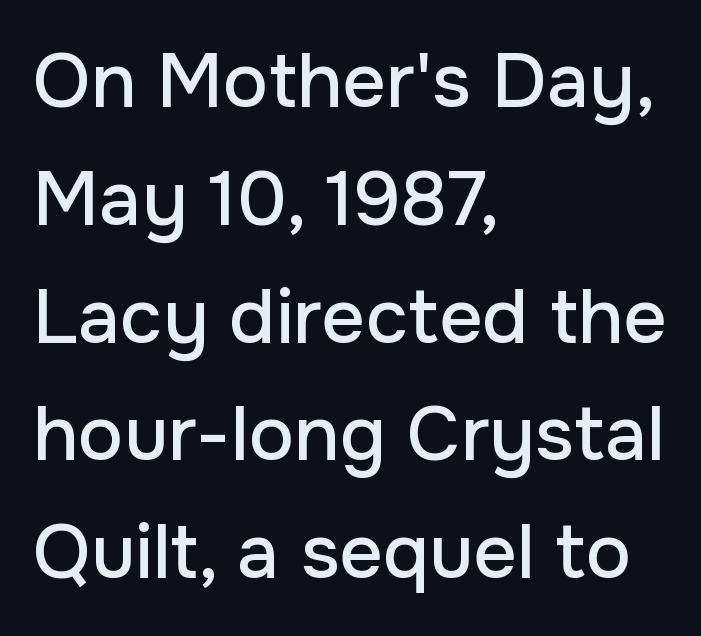
The image shows 76 px sans-serif type, upright; set left-aligned, normal line spacing (1.55x), normal letter spacing, not underlined; low stroke contrast and a medium x-height.
